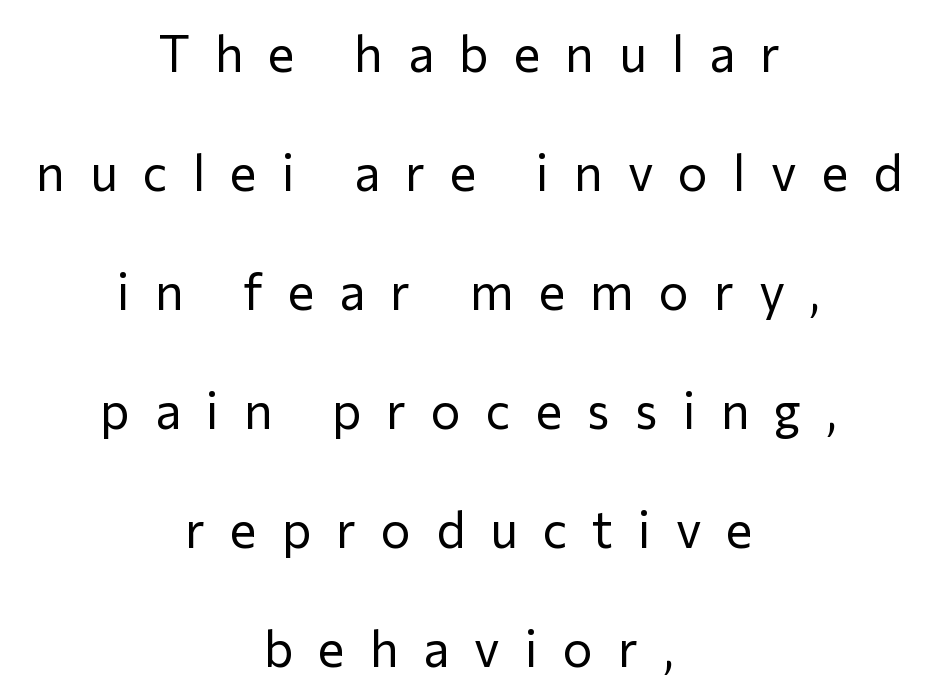
Examine the stroke ends and you'll find no serifs. Is the letter spacing exaggerated? Yes — the characters are pushed far apart. A student would call this center alignment; a typographer would say set centered. Type without underlining.
